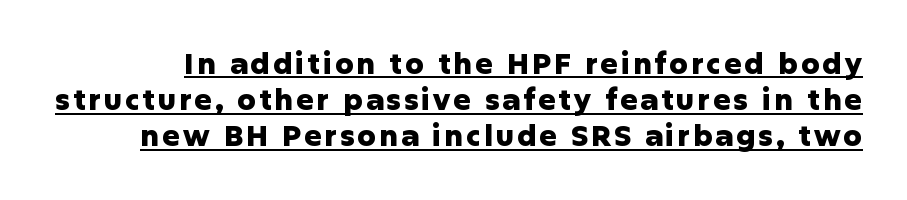
Q: Is the text bold? A: Yes.
Q: Is the text italic (slanted)? A: No, it is upright.
Q: Is the typeface a serif or a sans-serif typeface? A: Sans-serif.
Q: Is the text underlined? A: Yes.
Q: Is the spacing between lines tight, normal or loose? A: Normal.
Q: Width (condensed, normal, or wide)? A: Normal.
Q: Stroke contrast? A: Low.
Q: x-height? A: Medium.
Q: Monospaced? A: No.
